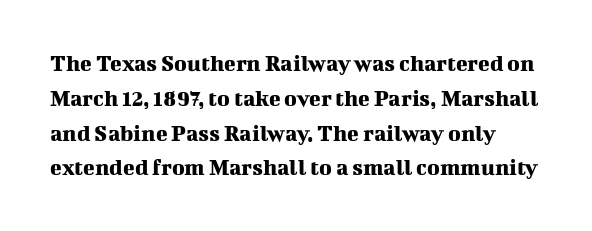
{"italic": "no", "underline": "no", "line_spacing": "normal", "line_spacing_ratio": 1.45, "letter_spacing": "normal", "letter_spacing_em": 0.0, "glyph_px": 24}
